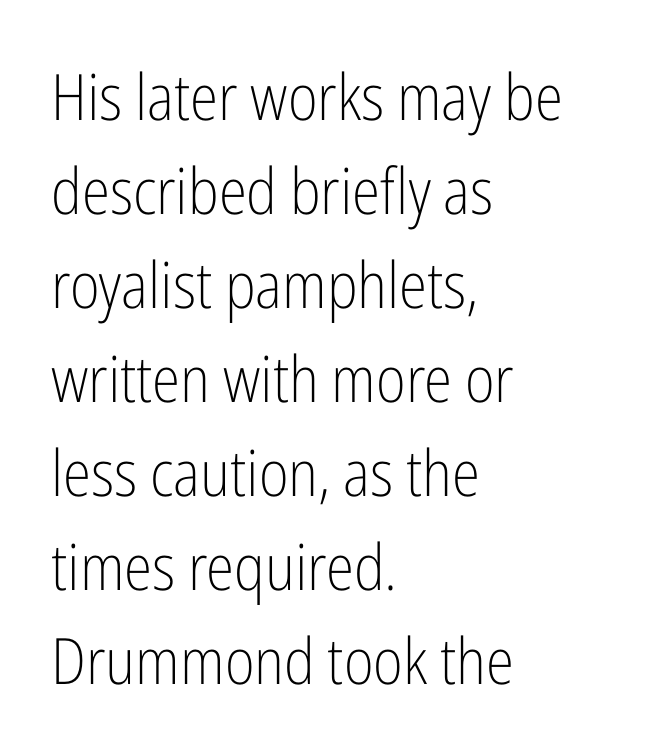
The lettering stays uniformly vertical, giving the passage a roman look. Lines of text with bare space underneath. A light-to-regular cut is what we see here. The letters advance in unequal steps, a hallmark of proportional type. The type family on display is of the sans-serif kind. This sample is left-justified, so line endings fall wherever the words run out.
